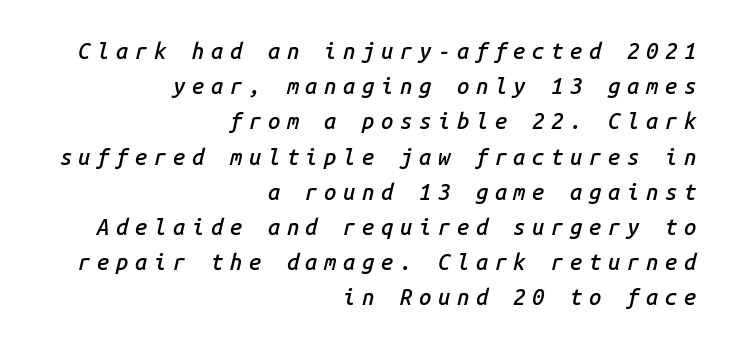
Q: Is the text bold? A: Semi-bold.
Q: Is the text italic (slanted)? A: Yes, it leans right by about 14 degrees.
Q: Is the text underlined? A: No.
Q: How is the paragraph aligned? A: Right-aligned.
Q: Is the spacing between letters normal or unusually wide? A: Unusually wide.
Q: Is the spacing between lines tight, normal or loose? A: Normal.
